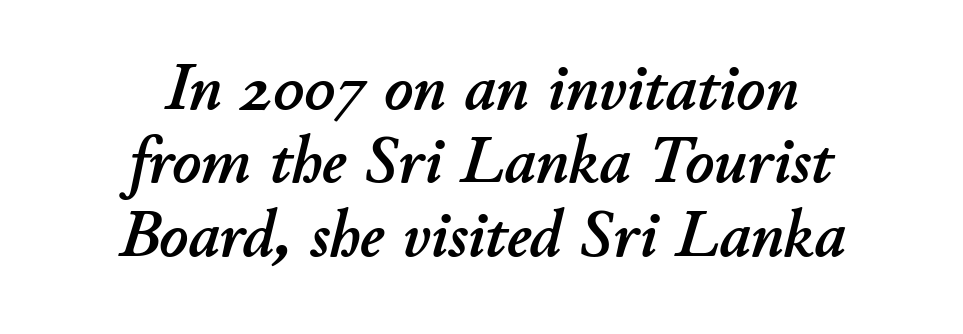
The image shows 68 px text type, italic (leaning right); set centered, tight line spacing (1.08x), normal letter spacing, not underlined; low stroke contrast and a small x-height.
